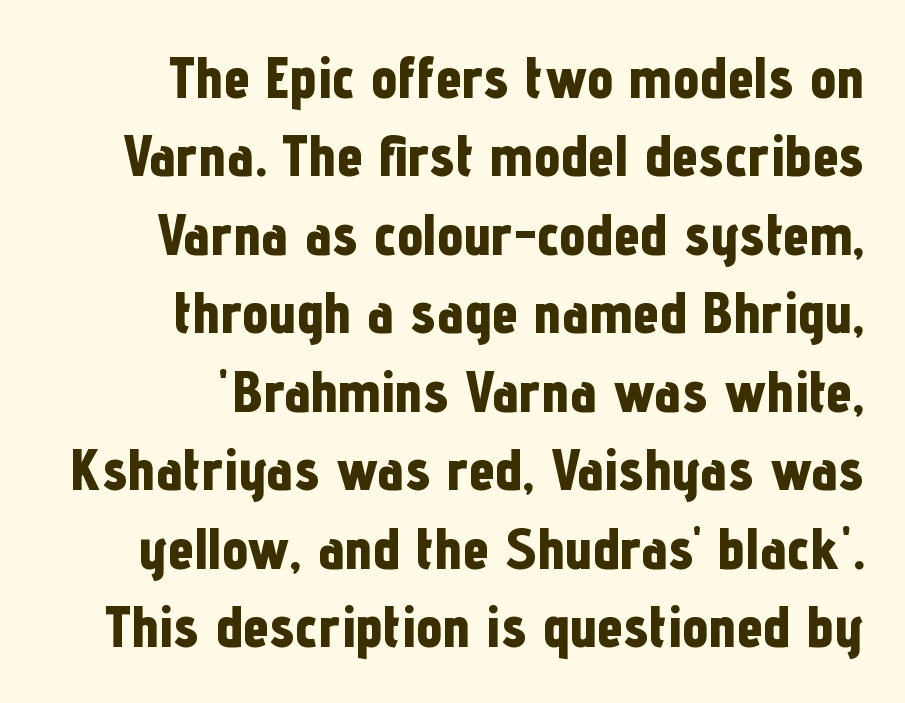
The image shows 59 px bold, condensed sans-serif type, upright; set right-aligned, normal line spacing (1.33x), normal letter spacing, not underlined; low stroke contrast and a medium x-height.
